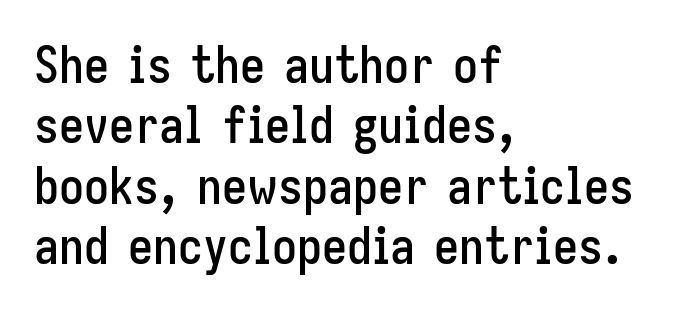
Q: Is the text italic (slanted)? A: No, it is upright.
Q: Is the typeface a serif or a sans-serif typeface? A: Sans-serif.
Q: Is the text underlined? A: No.
Q: How is the paragraph aligned? A: Left-aligned.
Q: Is the spacing between letters normal or unusually wide? A: Normal.
Q: Width (condensed, normal, or wide)? A: Condensed.
Q: Stroke contrast? A: Low.
Q: x-height? A: Medium.
Q: Monospaced? A: No.
